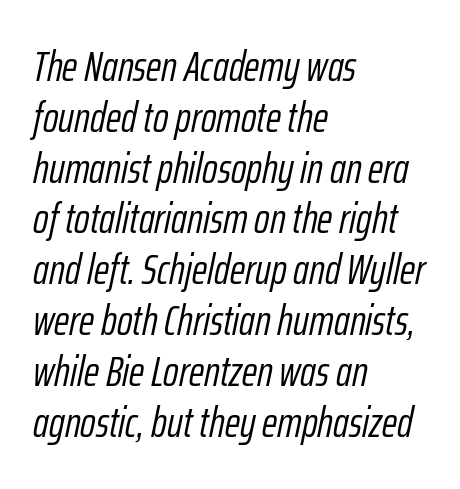
Glance below the letters and you will spot only blank space. Caption: multi-line text, flush left, ragged right. The rendering applies a slant to the glyphs. Think standard paragraph weight, or any step lighter than that.
